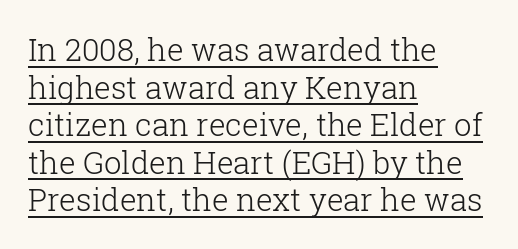
Q: Is the text bold? A: No.
Q: Is the text italic (slanted)? A: No, it is upright.
Q: Is the typeface a serif or a sans-serif typeface? A: Serif.
Q: Is the text underlined? A: Yes.
Q: How is the paragraph aligned? A: Left-aligned.
Q: Is the spacing between letters normal or unusually wide? A: Normal.
Q: Width (condensed, normal, or wide)? A: Normal.
Q: Stroke contrast? A: Low.
Q: x-height? A: Medium.
Q: Monospaced? A: No.
